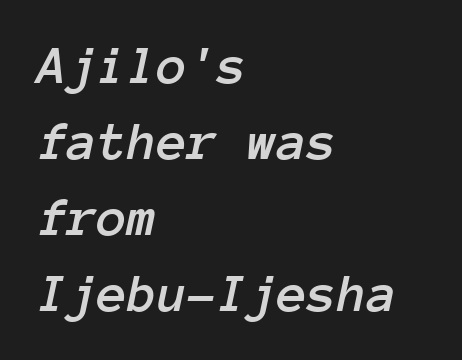
The image shows 55 px text type, italic (leaning right), monospaced; set left-aligned, normal line spacing (1.38x), normal letter spacing, not underlined; low stroke contrast and a medium x-height.
